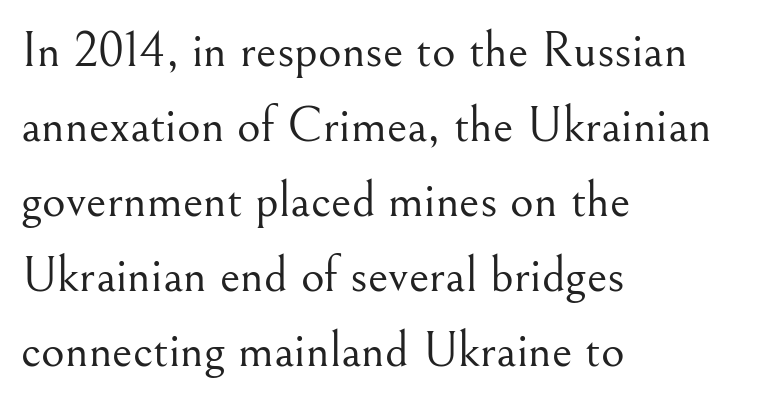
Proportional: the letters do not fall into vertical columns. Where is the straight margin? On the left. Unlike italic type, these characters show no tilt at all. No extra tracking has been applied to these lines. Unmarked baselines from the first word to the last.
